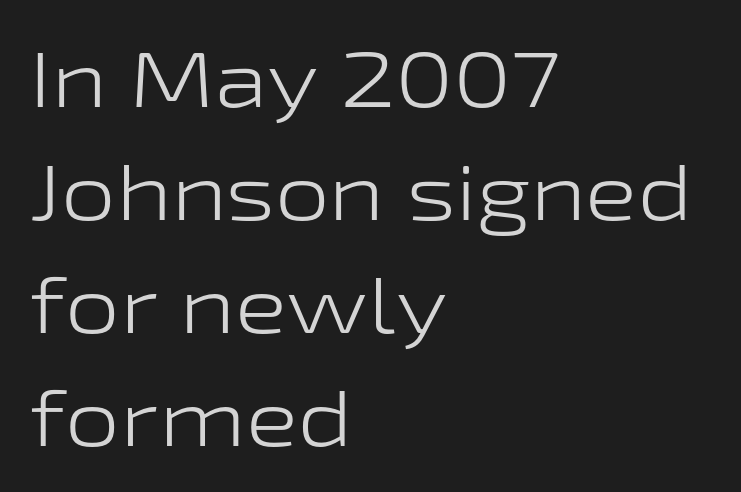
Serif or sans? Sans — the stroke terminals are bare. Stroke thickness stays within the range of a standard reading face or lighter. The type is set solid horizontally, with unmodified tracking. The baseline area is clear. Every stem runs plumb, perpendicular to the baseline.
